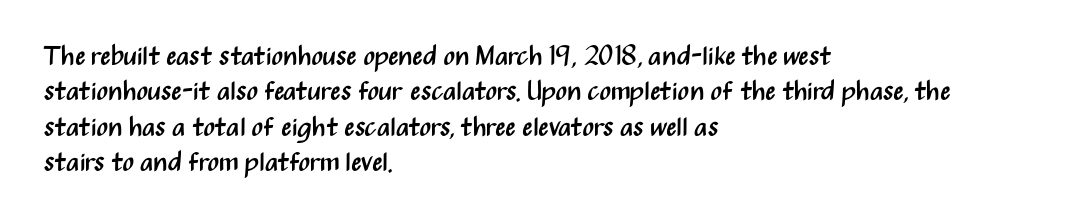
{"italic": "no", "bold": "no", "underline": "no", "align": "left", "line_spacing": "normal", "line_spacing_ratio": 1.31, "letter_spacing": "normal", "letter_spacing_em": 0.0, "glyph_px": 27}
